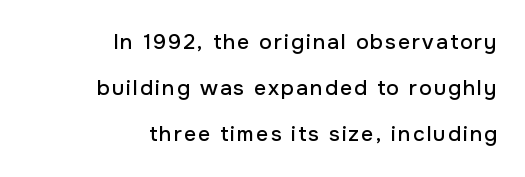
Q: Is the text italic (slanted)? A: No, it is upright.
Q: Is the text underlined? A: No.
Q: How is the paragraph aligned? A: Right-aligned.
Q: Is the spacing between lines tight, normal or loose? A: Loose.
